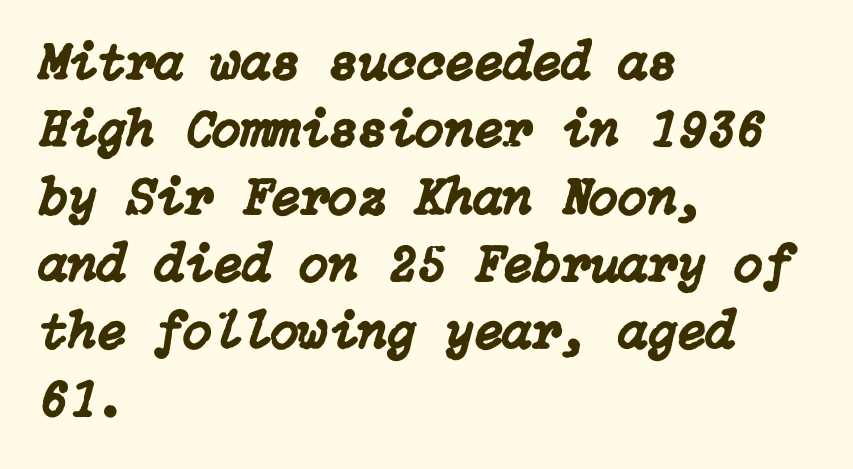
The image shows 53 px text type, italic (leaning right); set left-aligned, normal line spacing (1.27x), normal letter spacing, not underlined; low stroke contrast and a medium x-height.
